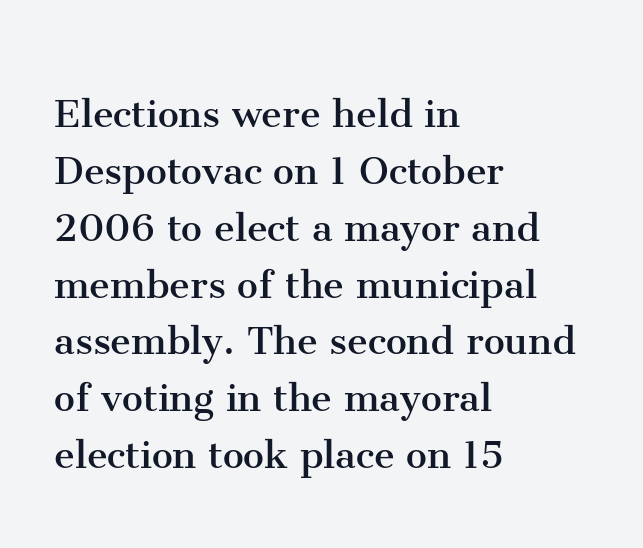
I'd call this a serif setting — the letters wear small feet. A light-to-regular cut is what we see here. The type is set solid horizontally, with unmodified tracking. Glance below the letters and you will spot only blank space. A typesetter would call this proportional, since set widths differ per character.
